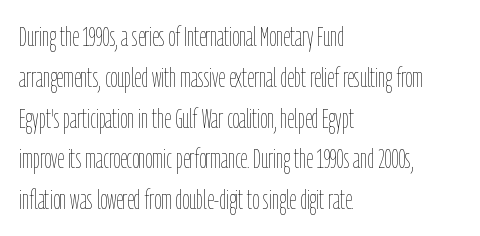
The image shows 27 px text type, upright; set left-aligned, normal line spacing (1.51x), normal letter spacing, not underlined.
